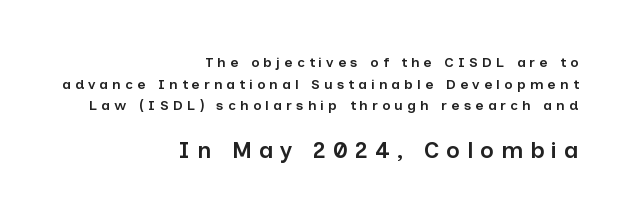
{"italic": "no", "bold": "semi", "underline": "no", "align": "right", "line_spacing": "normal", "line_spacing_ratio": 1.54, "letter_spacing": "wide", "letter_spacing_em": 0.3, "larger_block": "second", "size_ratio": 1.64, "glyph_px": 23}
